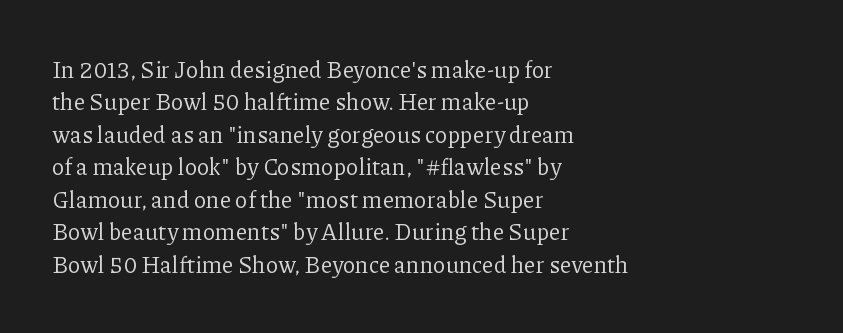
The image shows 23 px text type, upright; set left-aligned, normal line spacing (1.41x), normal letter spacing, not underlined.
